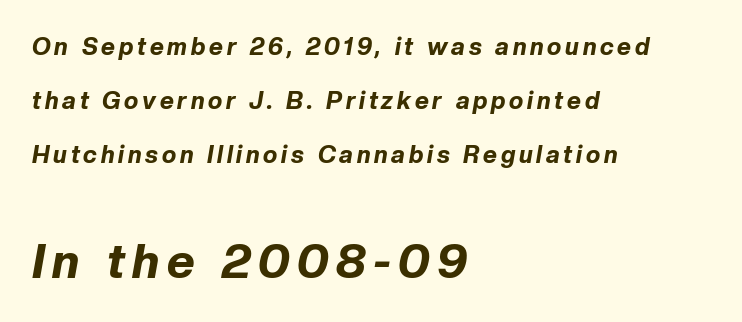
The image shows 48 px bold type, italic (leaning right); set left-aligned, loose line spacing (2.24x), not underlined; the second (bottom) block is 2.0x larger; low stroke contrast and a medium x-height.
